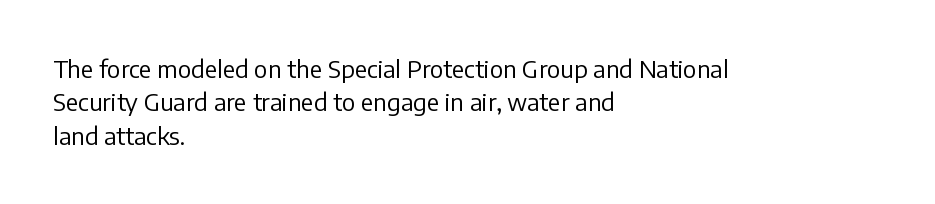
Q: Is the text bold? A: No.
Q: Is the text italic (slanted)? A: No, it is upright.
Q: Is the text underlined? A: No.
Q: How is the paragraph aligned? A: Left-aligned.
Q: Is the spacing between letters normal or unusually wide? A: Normal.
Q: Is the spacing between lines tight, normal or loose? A: Normal.
